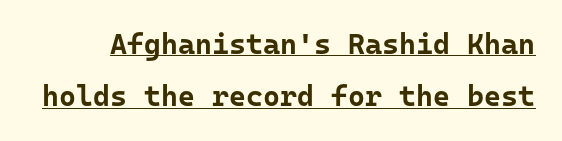
The image shows 29 px bold sans-serif type, upright, monospaced; set line spacing 1.81x, normal letter spacing, underlined; low stroke contrast and a medium x-height.
